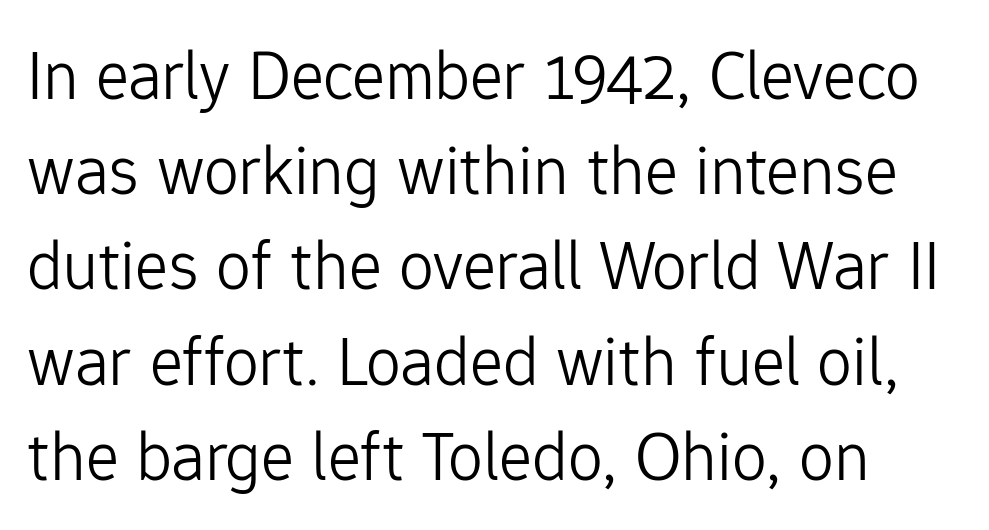
{"serif": "no", "italic": "no", "bold": "no", "weight": "light", "width": "normal", "stroke_contrast": "low", "x_height": "medium", "monospaced": "no", "underline": "no", "line_spacing": "normal", "line_spacing_ratio": 1.36, "letter_spacing": "normal", "letter_spacing_em": 0.0, "glyph_px": 70}
